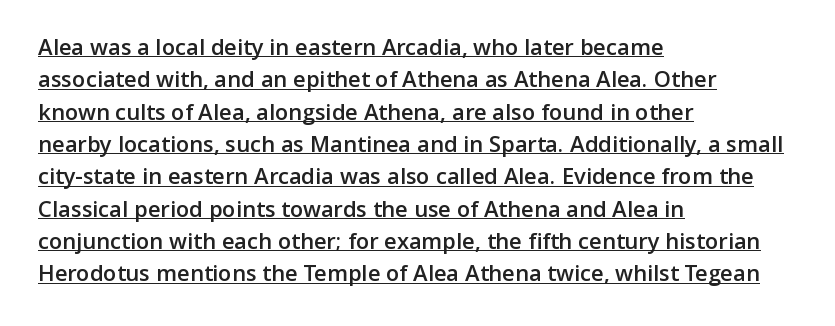
{"italic": "no", "bold": "semi", "underline": "yes", "align": "left", "line_spacing": "normal", "line_spacing_ratio": 1.47, "letter_spacing": "normal", "letter_spacing_em": 0.0, "glyph_px": 22}
